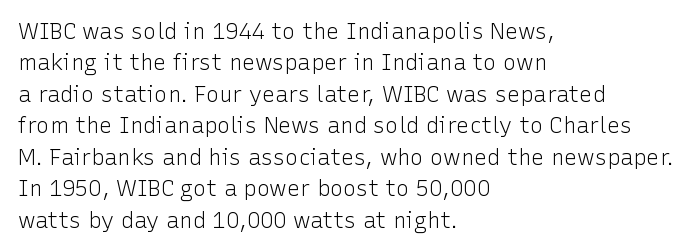
Q: Is the text bold? A: No.
Q: Is the text italic (slanted)? A: No, it is upright.
Q: Is the text underlined? A: No.
Q: How is the paragraph aligned? A: Left-aligned.
Q: Is the spacing between letters normal or unusually wide? A: Normal.
Q: Is the spacing between lines tight, normal or loose? A: Normal.
